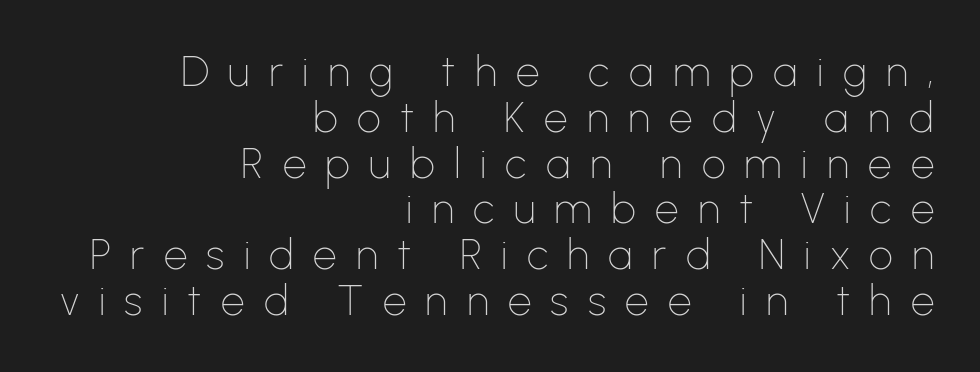
The image shows 42 px thin sans-serif type, upright; set right-aligned, tight line spacing (1.09x), unusually wide letter spacing (+0.46 em), not underlined; low stroke contrast and a medium x-height.
